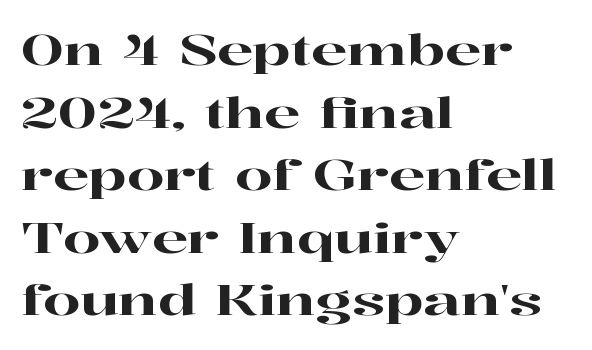
The image shows 42 px wide serif type, upright; set left-aligned, normal line spacing (1.49x), normal letter spacing, not underlined; high stroke contrast and a medium x-height.
